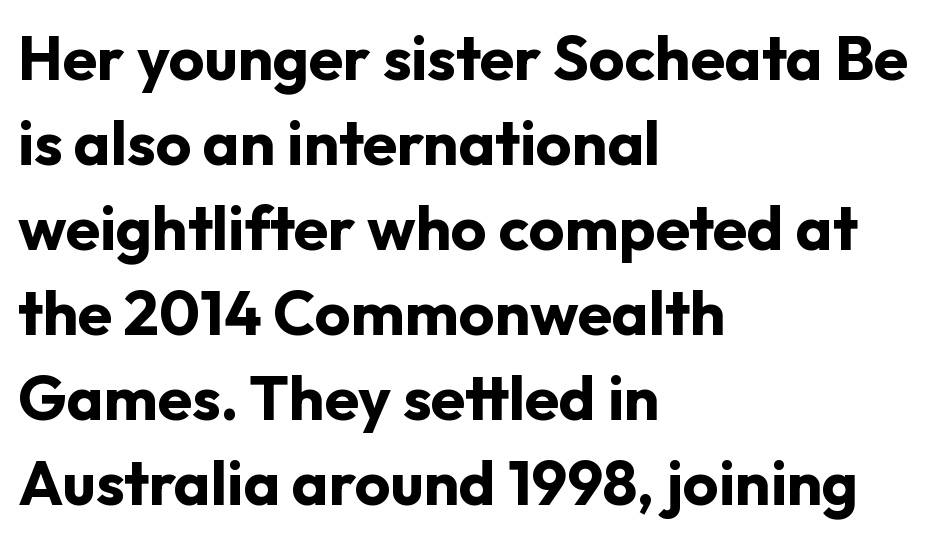
Every character sits straight up, as roman type does. The letters advance in unequal steps, a hallmark of proportional type. A sans-serif font was chosen for this passage. The face used here has the dense, thick strokes of a bold. Decoration check: the copy has no underline.
